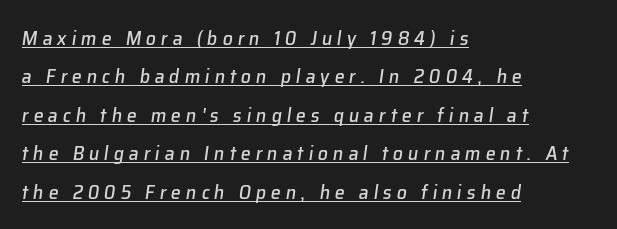
Horizontal bands of white between lines are thick stripes. The rag falls on the right side of this text block. This sample carries an underscore along the baseline area. Words appear elongated and porous because spacing is wide. Notice how the stems are inclined rather than vertical — that's the hallmark of italics.
